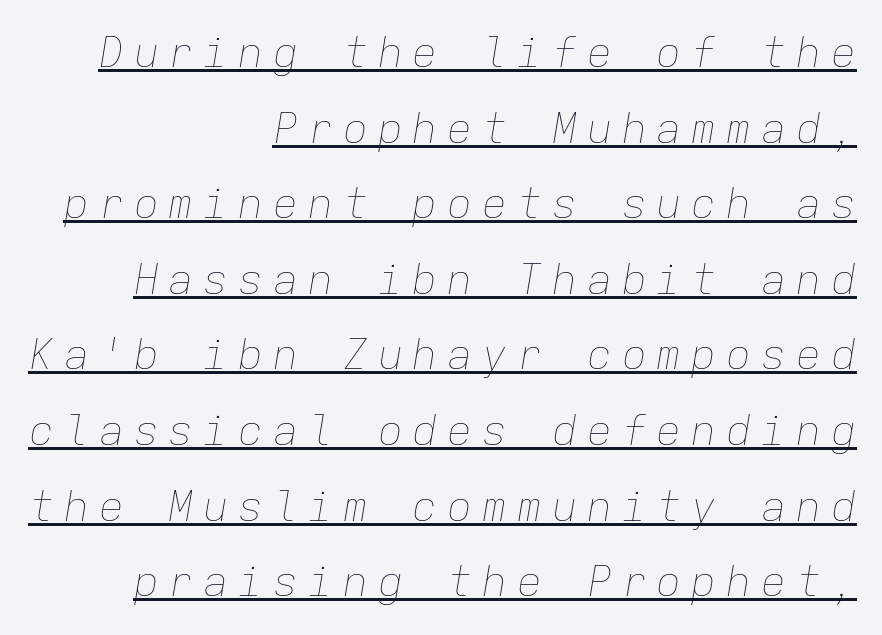
The image shows 42 px thin type, italic (leaning right), monospaced; set right-aligned, line spacing 1.8x, unusually wide letter spacing (+0.23 em), underlined; low stroke contrast and a medium x-height.
